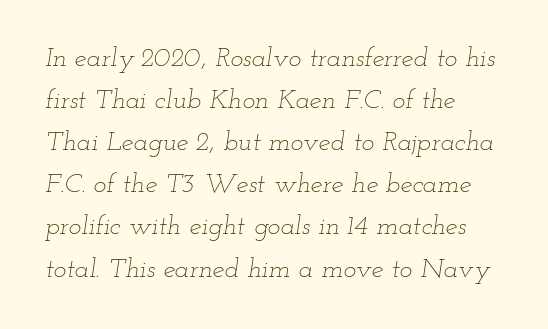
The image shows 27 px text type, italic (leaning right); set left-aligned, normal line spacing (1.56x), normal letter spacing, not underlined.
